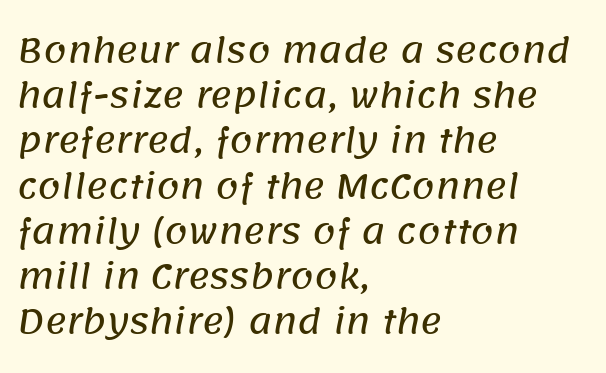
Q: Is the typeface a serif or a sans-serif typeface? A: Sans-serif.
Q: Is the text underlined? A: No.
Q: How is the paragraph aligned? A: Left-aligned.
Q: Is the spacing between letters normal or unusually wide? A: Normal.
Q: Is the spacing between lines tight, normal or loose? A: Normal.
Q: Width (condensed, normal, or wide)? A: Normal.
Q: Stroke contrast? A: Low.
Q: x-height? A: Large.
Q: Monospaced? A: No.
